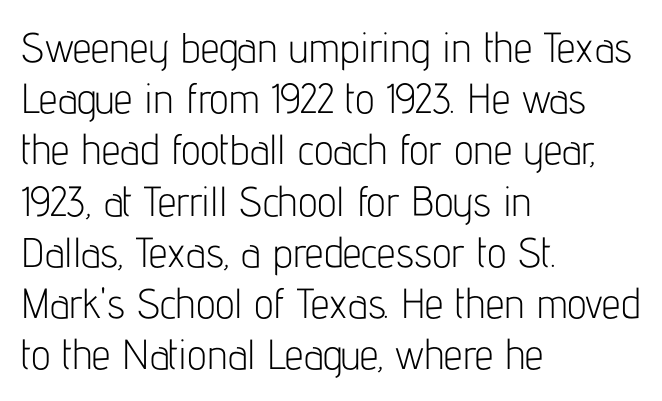
The image shows 42 px light, condensed sans-serif type, upright; set left-aligned, line spacing 1.22x, normal letter spacing, not underlined; low stroke contrast and a medium x-height.
